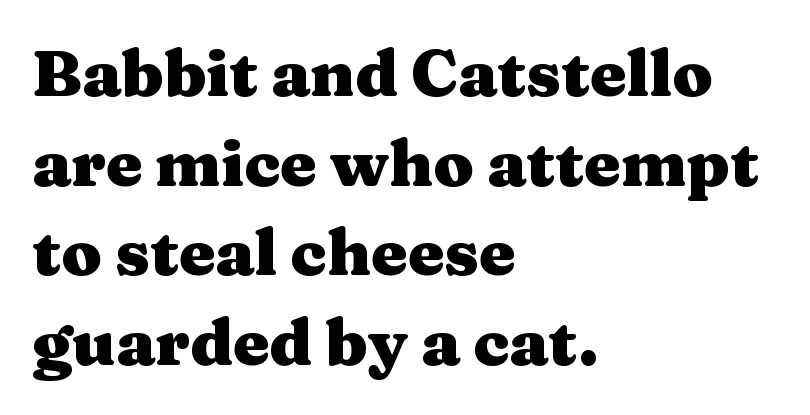
The image shows 65 px heavy, wide serif type, upright; set left-aligned, normal line spacing (1.38x), normal letter spacing, not underlined; medium stroke contrast and a medium x-height.
